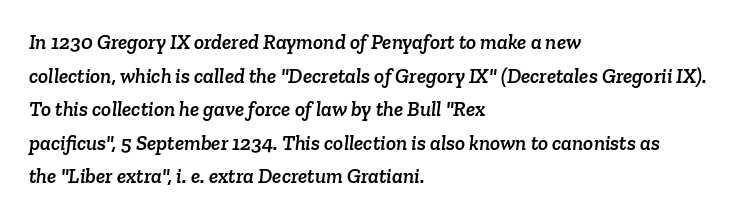
Only glyphs here, with clear space below each row. Leftover space on each line is placed entirely after the last word. Vertically, the passage feels balanced, rows spaced as you'd expect. A typesetter would call this zero additional tracking.
